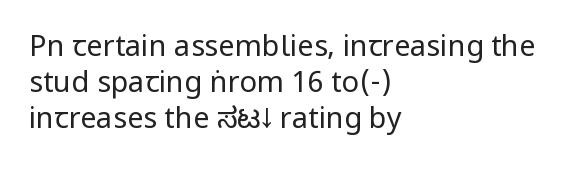
The rendering uses natural spacing where letterforms have individual widths. Line starts are locked; line ends wander. Descender tails drop into unmarked territory. The letterforms sit shoulder to shoulder at normal distance.
